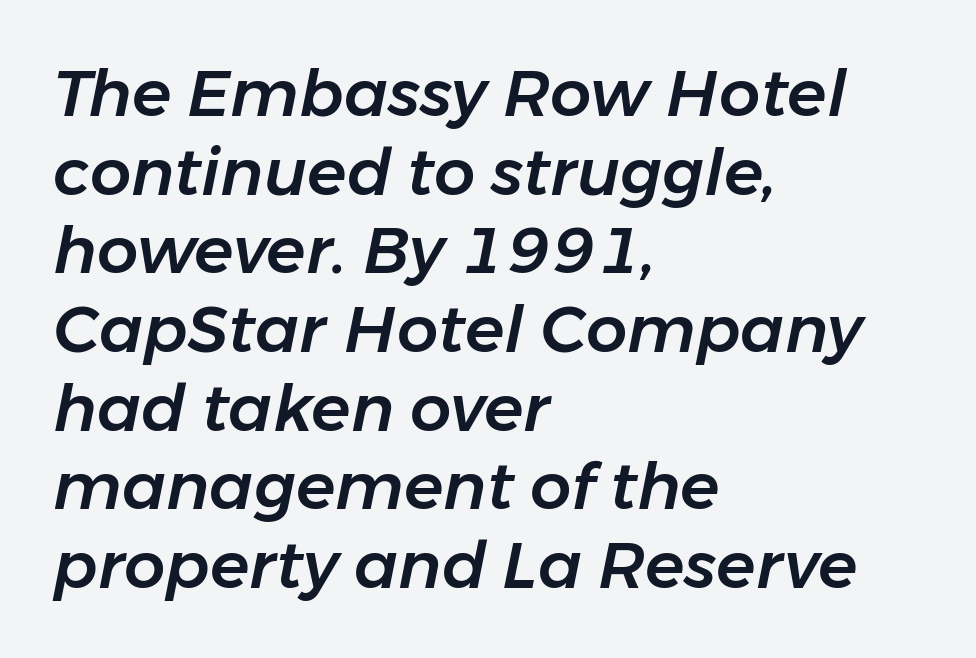
{"italic": "yes", "lean": "right", "slant_degrees": 11, "width": "normal", "stroke_contrast": "low", "x_height": "medium", "monospaced": "no", "underline": "no", "align": "left", "line_spacing_ratio": 1.21, "letter_spacing": "normal", "letter_spacing_em": 0.0, "glyph_px": 65}
